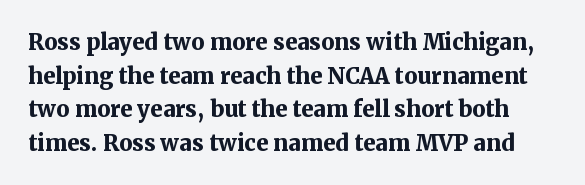
Q: Is the text bold? A: Yes.
Q: Is the text italic (slanted)? A: No, it is upright.
Q: Is the text underlined? A: No.
Q: Is the spacing between letters normal or unusually wide? A: Normal.
Q: Is the spacing between lines tight, normal or loose? A: Normal.
